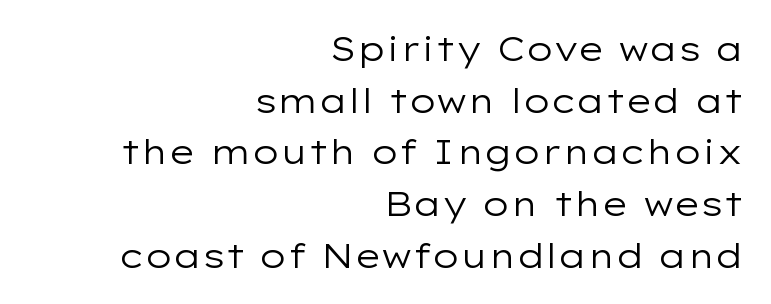
Evenly set lines give the paragraph a standard silhouette. A clean baseline with only descenders dipping below it. Stroke thickness stays within the range of a standard reading face or lighter. Type style note: lacks serifs. The letters advance in unequal steps, a hallmark of proportional type. The setting favours the right margin, as signatures and pull-quotes sometimes do.
